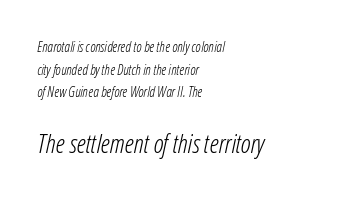
Is there much room between lines? A standard amount, neither cramped nor airy. This sample uses an oblique cut, with every glyph tilted off the vertical. Caption: face not bold, strokes unweighted. Words appear dense and cohesive because spacing is normal. Nobody drew a line under any word here. Line beginnings align vertically; line endings do not.
